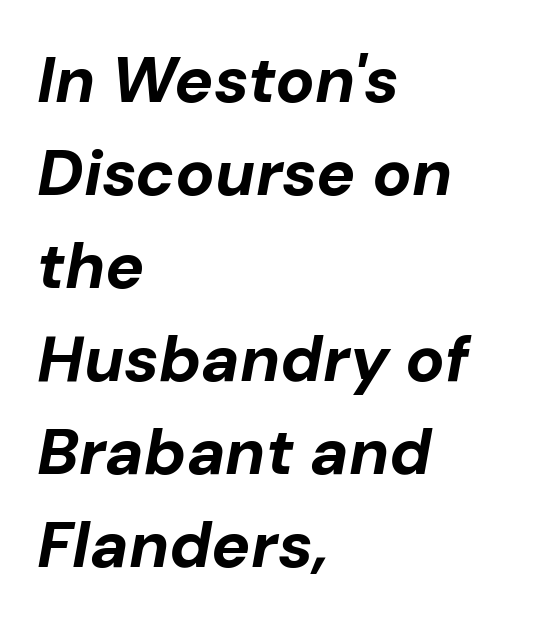
Summary of weight: heavy, a full bold. This is oblique type, the kind used for emphasis or titles. Decoration check: the copy has no underline. Here the designer chose a conventional face with non-uniform glyph widths. The lines in this sample share a left origin and differ only in where they stop. The block of text has a typical density, with ordinary space between rows.
